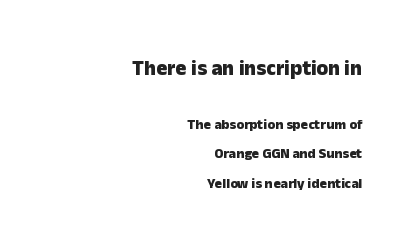
The image shows 21 px bold type, upright; set right-aligned, loose line spacing (2.1x), normal letter spacing, not underlined; the first (top) block is 1.5x larger.
